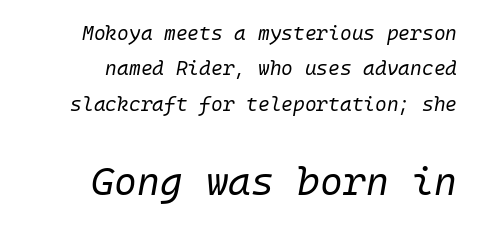
Q: Is the text bold? A: No.
Q: Is the text italic (slanted)? A: Yes, it leans right by about 10 degrees.
Q: Is the text underlined? A: No.
Q: How is the paragraph aligned? A: Right-aligned.
Q: Is the spacing between letters normal or unusually wide? A: Normal.
Q: Which block of text is set in a larger size, the first (top) or the second (bottom)? A: The second (bottom) one.
Q: Width (condensed, normal, or wide)? A: Normal.
Q: Stroke contrast? A: Low.
Q: x-height? A: Medium.
